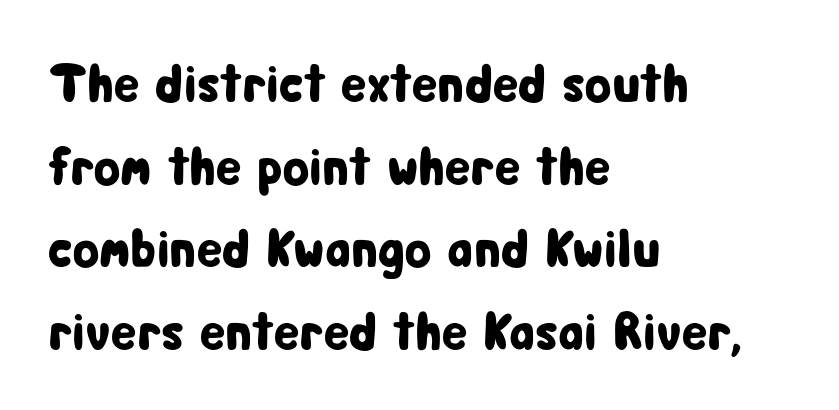
Q: Is the text italic (slanted)? A: No, it is upright.
Q: Is the typeface a serif or a sans-serif typeface? A: Sans-serif.
Q: Is the text underlined? A: No.
Q: How is the paragraph aligned? A: Left-aligned.
Q: Is the spacing between letters normal or unusually wide? A: Normal.
Q: Is the spacing between lines tight, normal or loose? A: Normal.
Q: Width (condensed, normal, or wide)? A: Condensed.
Q: Stroke contrast? A: Low.
Q: x-height? A: Medium.
Q: Monospaced? A: No.
